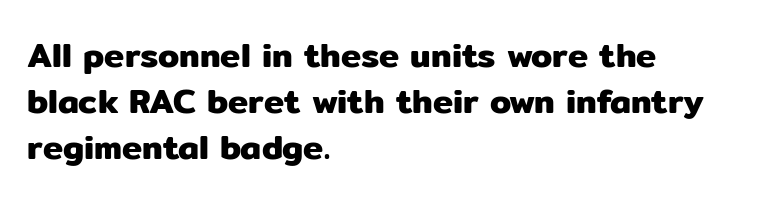
{"serif": "no", "italic": "no", "width": "normal", "stroke_contrast": "low", "x_height": "medium", "monospaced": "no", "underline": "no", "align": "left", "line_spacing": "normal", "line_spacing_ratio": 1.36, "letter_spacing": "normal", "letter_spacing_em": 0.0, "glyph_px": 34}
